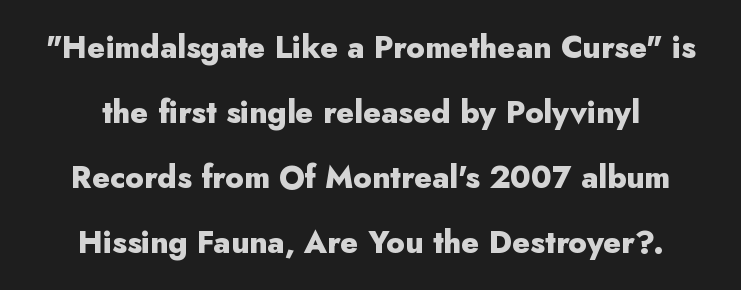
Q: Is the text bold? A: Yes.
Q: Is the text italic (slanted)? A: No, it is upright.
Q: Is the typeface a serif or a sans-serif typeface? A: Sans-serif.
Q: Is the text underlined? A: No.
Q: How is the paragraph aligned? A: Centered.
Q: Is the spacing between letters normal or unusually wide? A: Normal.
Q: Is the spacing between lines tight, normal or loose? A: Loose.
Q: Width (condensed, normal, or wide)? A: Normal.
Q: Stroke contrast? A: Low.
Q: x-height? A: Small.
Q: Monospaced? A: No.
